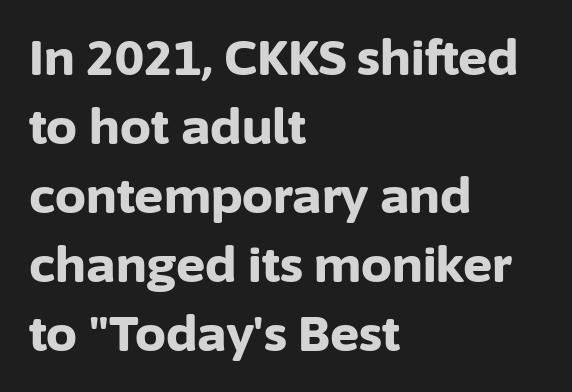
Summary of weight: heavy, a full bold. The block of text has a typical density, with ordinary space between rows. The setting favours the left margin, as ordinary paragraphs usually do. Caption: standard tracking, unaltered. The letters stand upright; this is a roman face. The passage shown is not underscored anywhere.
